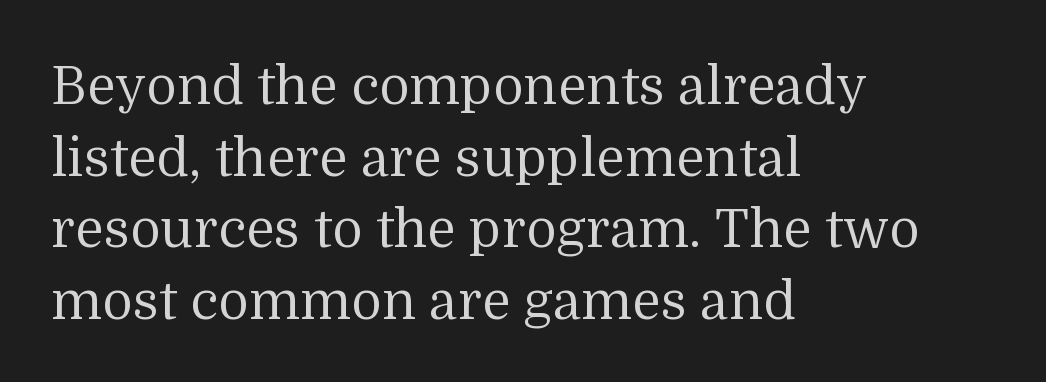
The characters are drawn with everyday or finer stroke widths. The rendering uses natural spacing where letterforms have individual widths. Interline gaps are of average width in this sample. Horizontal alignment here is leftward, the default for most running prose.
